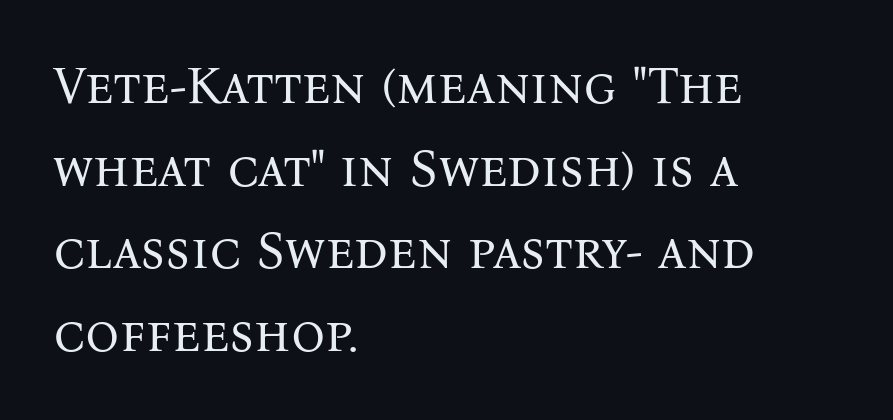
Q: Is the text bold? A: No.
Q: Is the text italic (slanted)? A: No, it is upright.
Q: Is the typeface a serif or a sans-serif typeface? A: Serif.
Q: Is the text underlined? A: No.
Q: How is the paragraph aligned? A: Left-aligned.
Q: Is the spacing between letters normal or unusually wide? A: Normal.
Q: Is the spacing between lines tight, normal or loose? A: Normal.
Q: Width (condensed, normal, or wide)? A: Normal.
Q: Stroke contrast? A: Medium.
Q: x-height? A: Medium.
Q: Monospaced? A: No.
